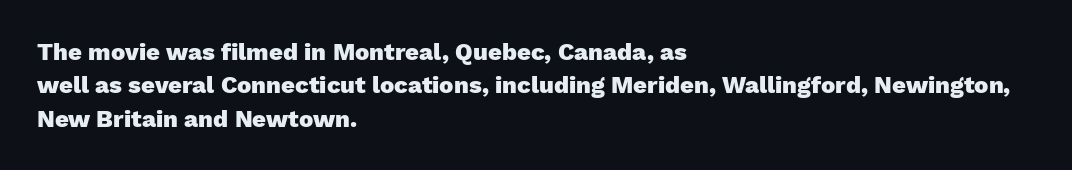
The image shows 24 px bold type, upright; set left-aligned, normal line spacing (1.39x), normal letter spacing, not underlined.
